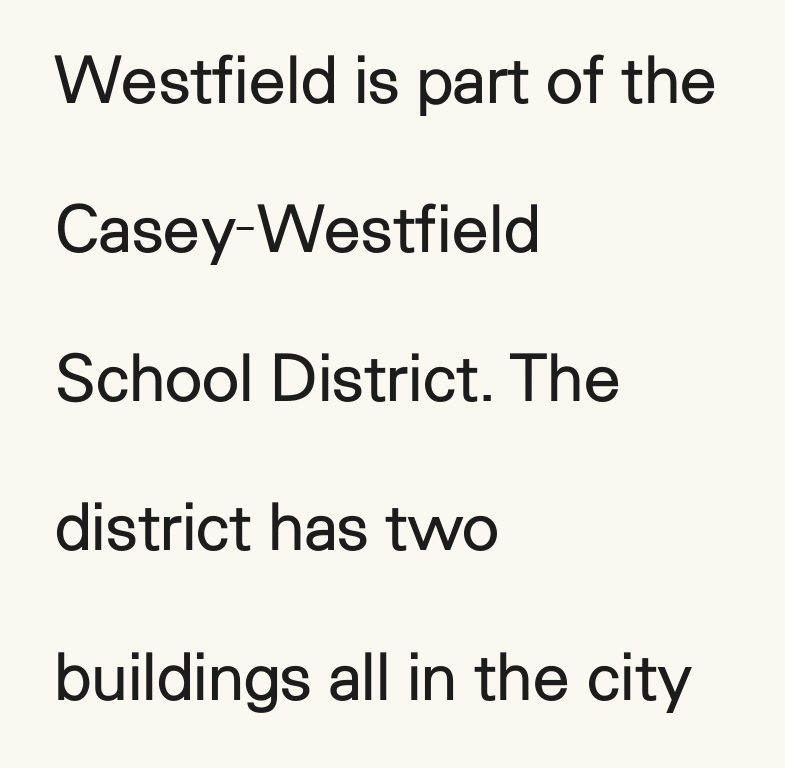
Q: Is the text bold? A: No.
Q: Is the text italic (slanted)? A: No, it is upright.
Q: Is the typeface a serif or a sans-serif typeface? A: Sans-serif.
Q: Is the text underlined? A: No.
Q: How is the paragraph aligned? A: Left-aligned.
Q: Is the spacing between letters normal or unusually wide? A: Normal.
Q: Is the spacing between lines tight, normal or loose? A: Loose.
Q: Width (condensed, normal, or wide)? A: Normal.
Q: Stroke contrast? A: Low.
Q: x-height? A: Medium.
Q: Monospaced? A: No.
